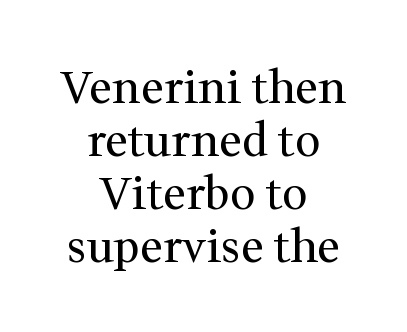
The image shows 45 px regular-weight serif type, upright; set centered, line spacing 1.18x, normal letter spacing, not underlined; medium stroke contrast and a medium x-height.
